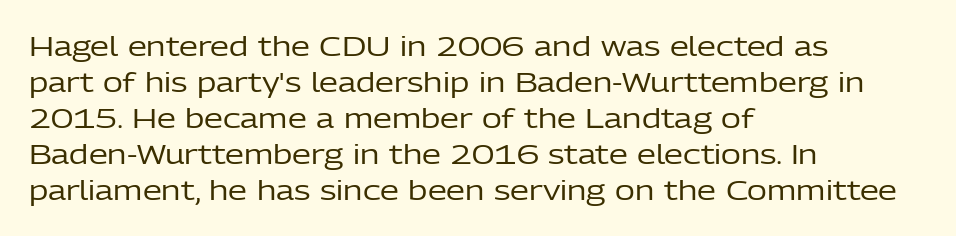
{"italic": "no", "bold": "no", "underline": "no", "align": "left", "line_spacing": "normal", "line_spacing_ratio": 1.33, "letter_spacing": "normal", "letter_spacing_em": 0.0, "glyph_px": 27}
